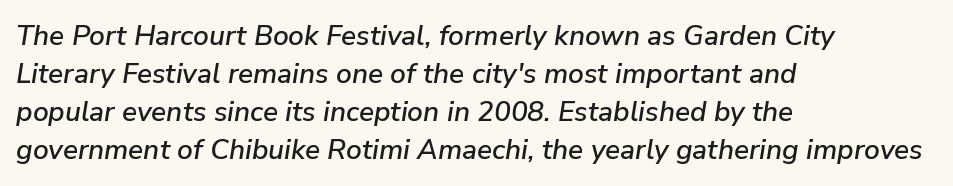
Underlining? Definitely not there. Default kerning and tracking; the words read as compact shapes. A typesetter would call this proportional, since set widths differ per character. It's the slanting kind of type. Caption: multi-line text, flush left, ragged right. In terms of leading, this rendering sits right in the middle.
